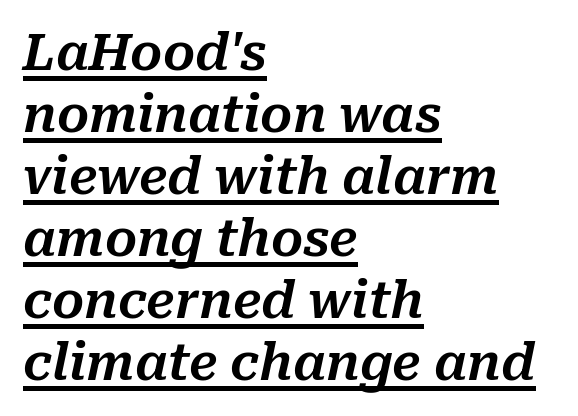
Is the block centered? No — it sits flush against the left margin. The line texture is even and compact thanks to regular tracking. A baseline rule has been typeset under these characters. Proportional: the letters do not fall into vertical columns.
